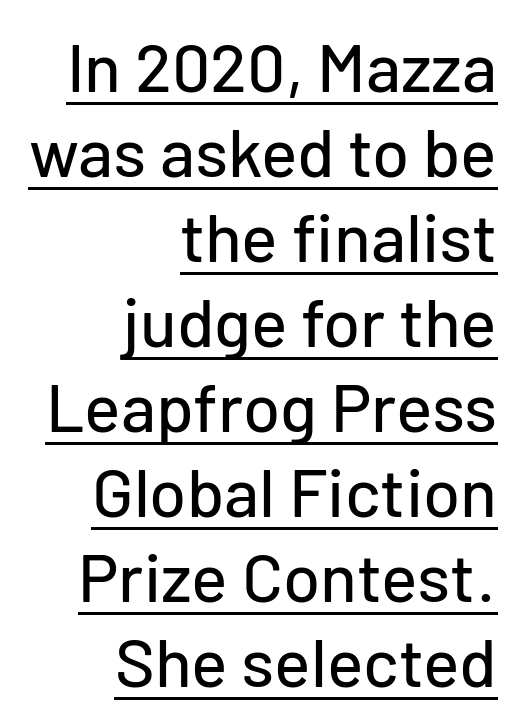
The image shows 68 px sans-serif type, upright; set right-aligned, normal line spacing (1.25x), normal letter spacing, underlined; low stroke contrast and a medium x-height.
